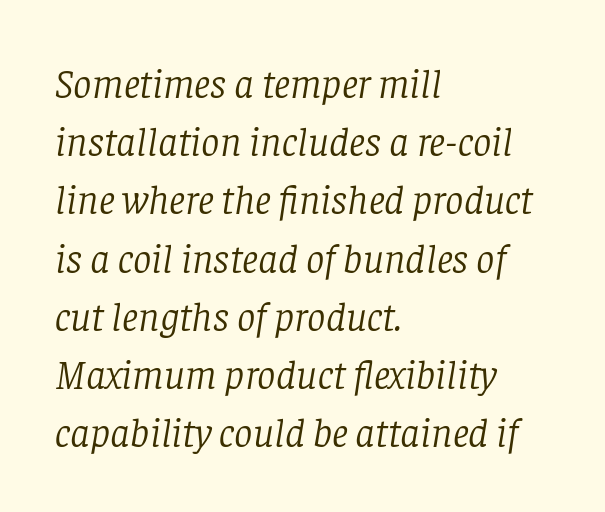
{"serif": "yes", "italic": "yes", "lean": "right", "slant_degrees": 8, "bold": "no", "weight": "light", "width": "normal", "stroke_contrast": "low", "x_height": "large", "monospaced": "no", "underline": "no", "align": "left", "line_spacing": "normal", "line_spacing_ratio": 1.42, "letter_spacing": "normal", "letter_spacing_em": 0.0, "glyph_px": 41}
